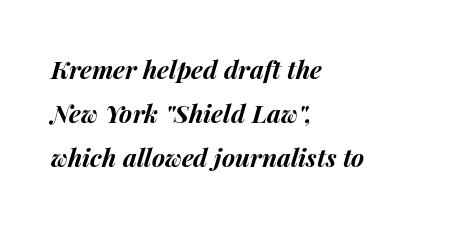
The space directly below the letters is spotless. Compared with ordinary roman type, these characters are visibly tilted. Each word holds together tightly as a unit, with standard inter-letter gaps. The typesetter chose a ragged-right arrangement here. The letters are bold, with thick, heavy strokes.
